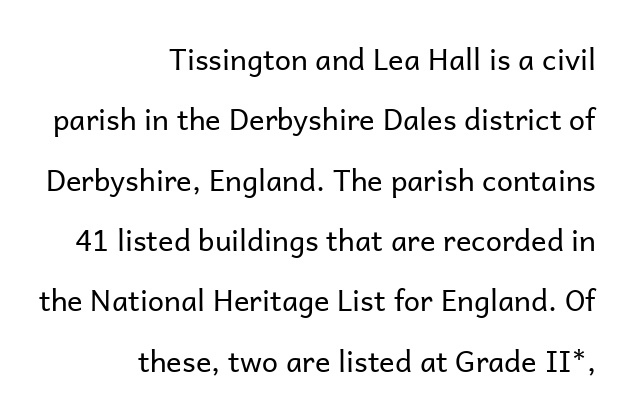
Q: Is the text bold? A: No.
Q: Is the text italic (slanted)? A: No, it is upright.
Q: Is the typeface a serif or a sans-serif typeface? A: Sans-serif.
Q: Is the text underlined? A: No.
Q: How is the paragraph aligned? A: Right-aligned.
Q: Is the spacing between letters normal or unusually wide? A: Normal.
Q: Is the spacing between lines tight, normal or loose? A: Loose.
Q: Width (condensed, normal, or wide)? A: Normal.
Q: Stroke contrast? A: Low.
Q: x-height? A: Medium.
Q: Monospaced? A: No.
